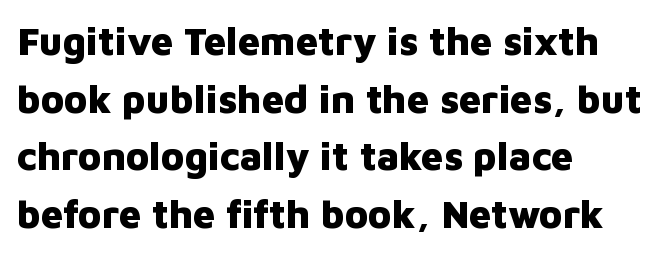
{"serif": "no", "italic": "no", "bold": "yes", "weight": "heavy", "width": "normal", "stroke_contrast": "low", "x_height": "medium", "monospaced": "no", "underline": "no", "align": "left", "line_spacing": "normal", "line_spacing_ratio": 1.48, "letter_spacing": "normal", "letter_spacing_em": 0.0, "glyph_px": 39}
